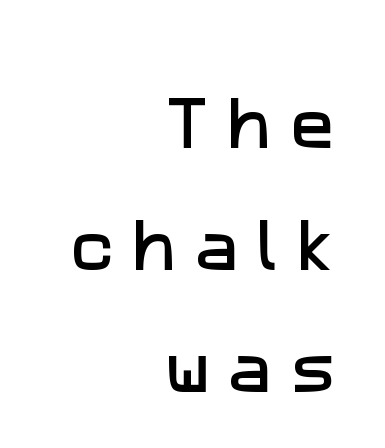
The image shows 58 px sans-serif type; set right-aligned, loose line spacing (2.1x), unusually wide letter spacing (+0.32 em), not underlined; low stroke contrast and a medium x-height.
